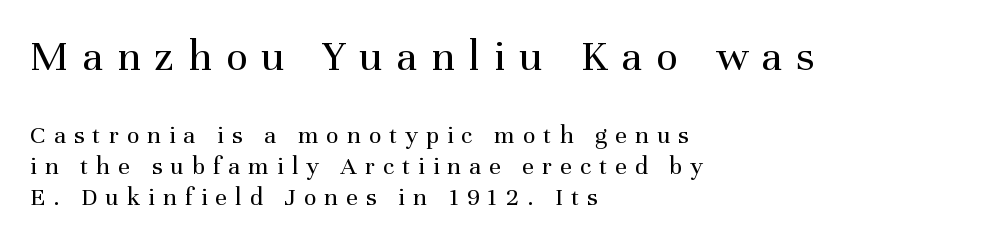
{"serif": "yes", "italic": "no", "bold": "no", "weight": "regular", "width": "normal", "stroke_contrast": "medium", "x_height": "medium", "monospaced": "no", "underline": "no", "align": "left", "line_spacing_ratio": 1.2, "letter_spacing": "wide", "letter_spacing_em": 0.31, "larger_block": "first", "size_ratio": 1.73, "glyph_px": 45}
